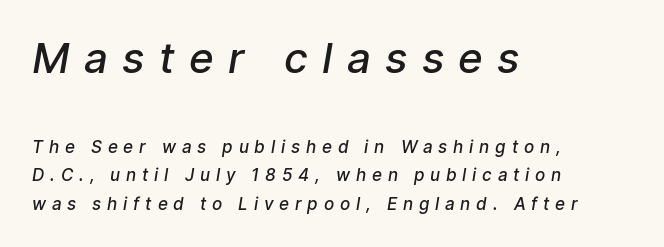
The face used here is a semibold: visibly heavier than regular, lighter than bold. Words float on clear page, feet unadorned. This sample uses expanded letter spacing, leaving extra air between glyphs. A typesetter would call this proportional, since set widths differ per character. Grotesque or geometric, the face here clearly has no serifs.
